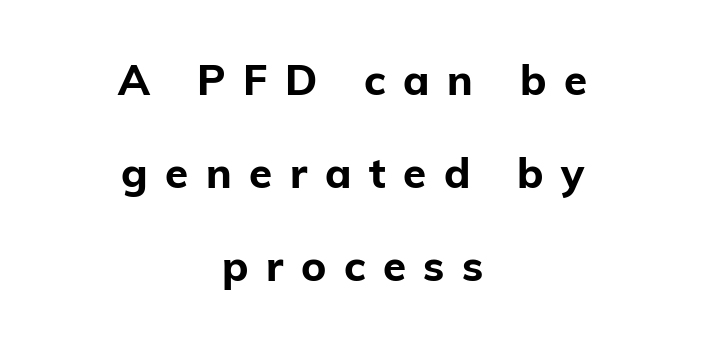
The image shows 42 px bold sans-serif type, upright; set centered, loose line spacing (2.21x), unusually wide letter spacing (+0.42 em), not underlined; low stroke contrast and a medium x-height.
